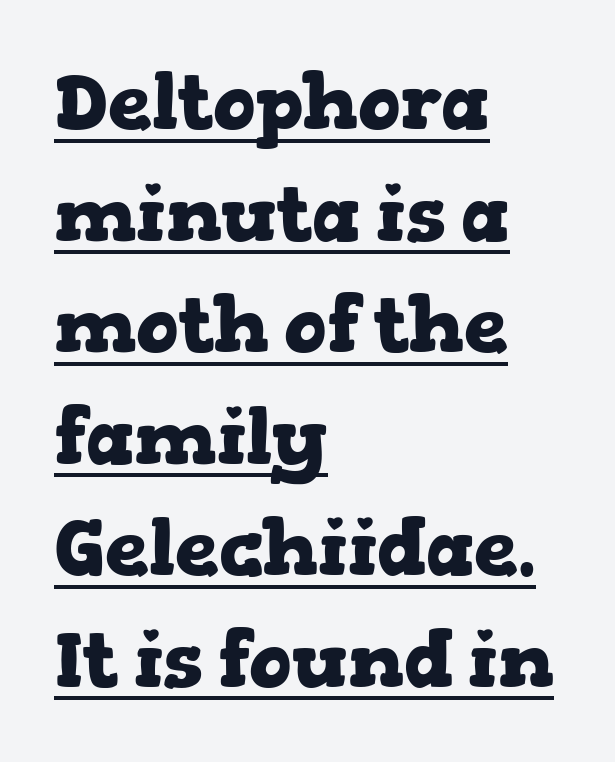
Q: Is the text bold? A: Yes.
Q: Is the text italic (slanted)? A: No, it is upright.
Q: Is the typeface a serif or a sans-serif typeface? A: Serif.
Q: Is the text underlined? A: Yes.
Q: How is the paragraph aligned? A: Left-aligned.
Q: Is the spacing between letters normal or unusually wide? A: Normal.
Q: Is the spacing between lines tight, normal or loose? A: Normal.
Q: Width (condensed, normal, or wide)? A: Wide.
Q: Stroke contrast? A: Low.
Q: x-height? A: Medium.
Q: Monospaced? A: No.
